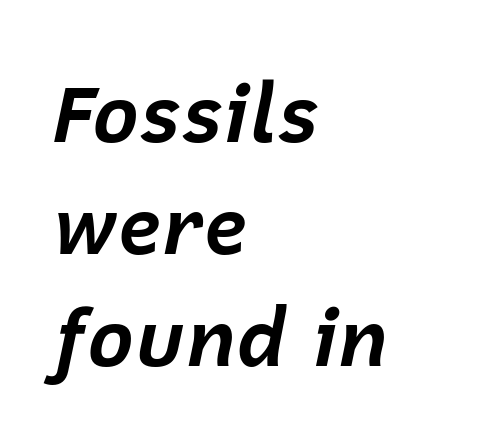
The horizontal fit of the characters is conventional and even. You could not count columns in this text — the font is proportionally spaced. Successive baselines arrive at the customary interval. Horizontal alignment here is leftward, the default for most running prose. Set as a true bold cut, around the 700 mark. A bare baseline throughout the passage.
